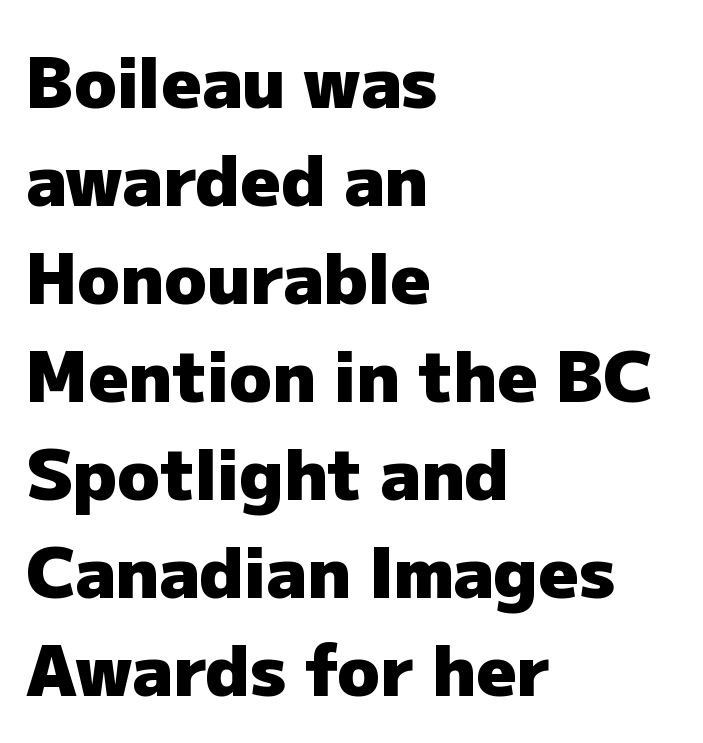
Regarding serifs, this sample does without them. Weight check: bold — yes, fully. The leading is moderate, giving the passage an even texture. You can tell it's not italic because the verticals are truly vertical.
